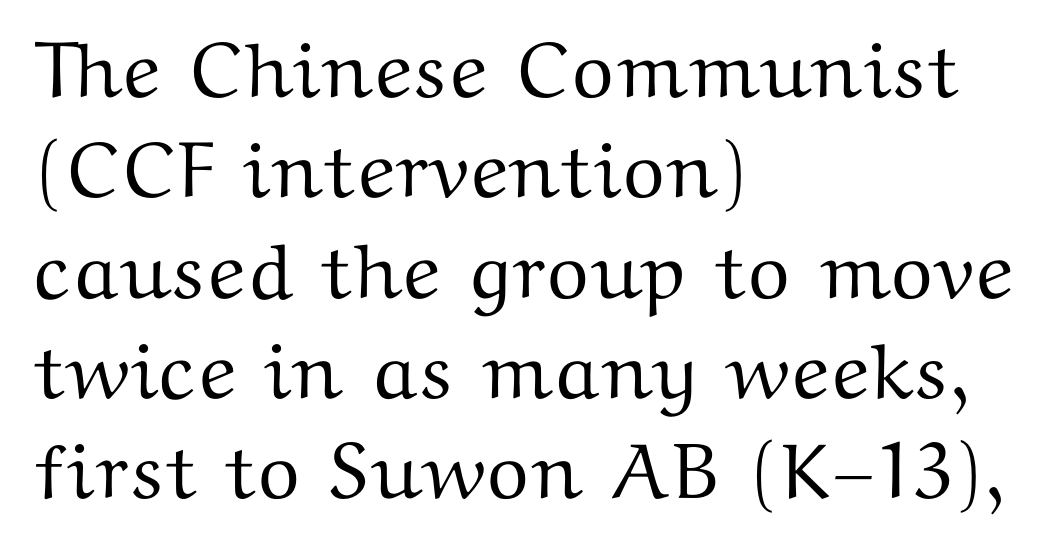
The letters stand straight up with perfectly vertical stems. The font family rendered here belongs to the serif group. Spacing verdict: proportional, widths tailored to each character. The space between consecutive lines is moderate.
